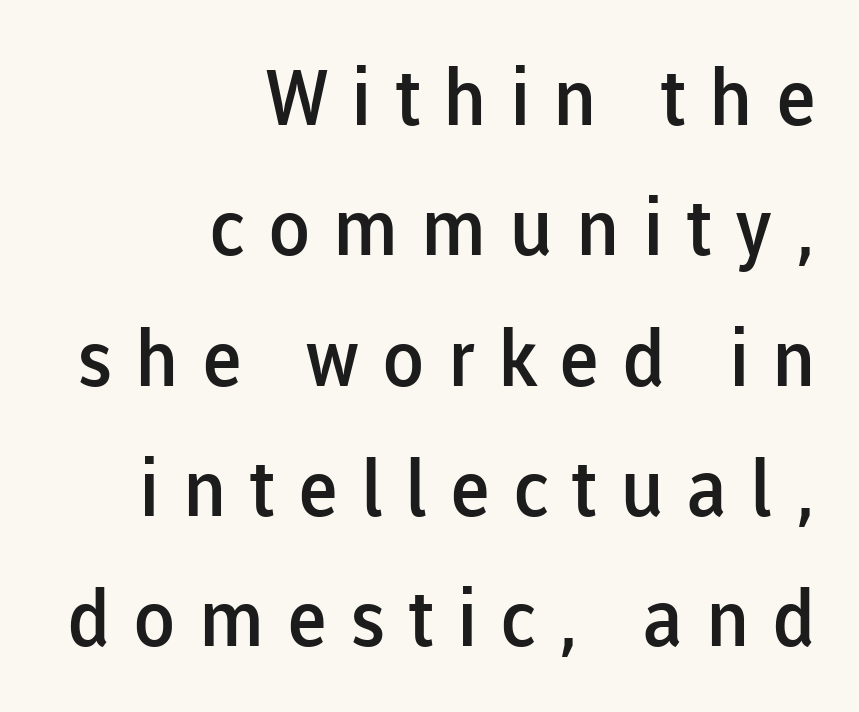
The image shows 78 px semibold sans-serif type, upright; set right-aligned, normal line spacing (1.67x), unusually wide letter spacing (+0.29 em), not underlined; low stroke contrast and a medium x-height.
